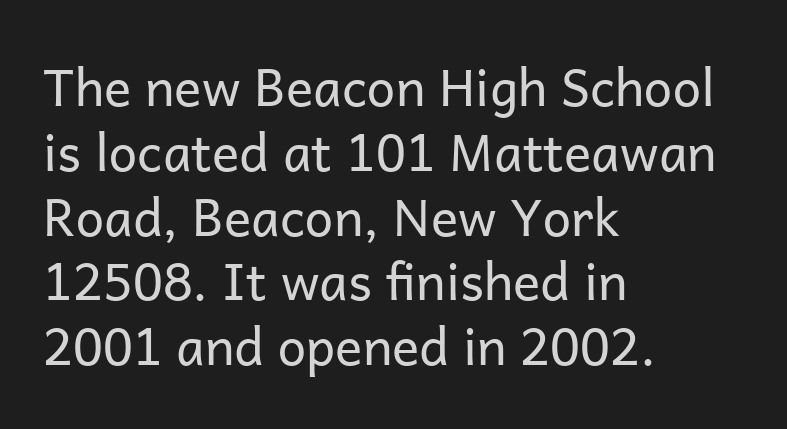
Q: Is the text bold? A: No.
Q: Is the text italic (slanted)? A: No, it is upright.
Q: Is the typeface a serif or a sans-serif typeface? A: Sans-serif.
Q: Is the text underlined? A: No.
Q: How is the paragraph aligned? A: Left-aligned.
Q: Is the spacing between letters normal or unusually wide? A: Normal.
Q: Is the spacing between lines tight, normal or loose? A: Normal.
Q: Width (condensed, normal, or wide)? A: Normal.
Q: Stroke contrast? A: Low.
Q: x-height? A: Medium.
Q: Monospaced? A: No.
